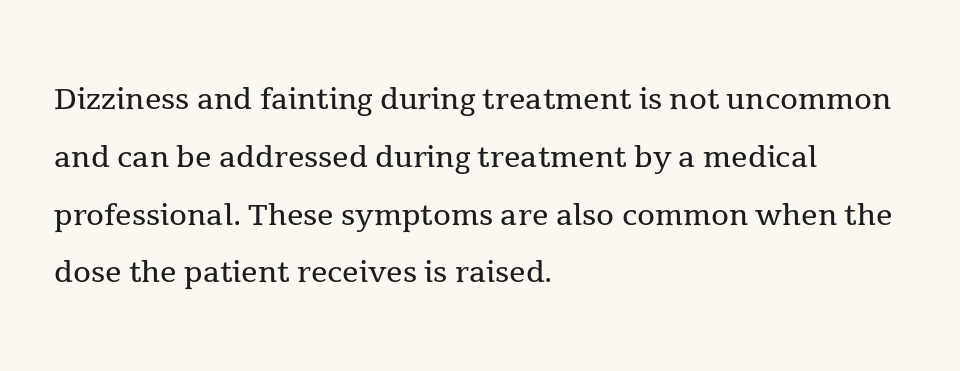
Q: Is the text bold? A: No.
Q: Is the text italic (slanted)? A: No, it is upright.
Q: Is the typeface a serif or a sans-serif typeface? A: Serif.
Q: Is the text underlined? A: No.
Q: How is the paragraph aligned? A: Left-aligned.
Q: Is the spacing between letters normal or unusually wide? A: Normal.
Q: Is the spacing between lines tight, normal or loose? A: Normal.
Q: Width (condensed, normal, or wide)? A: Normal.
Q: x-height? A: Medium.
Q: Monospaced? A: No.
